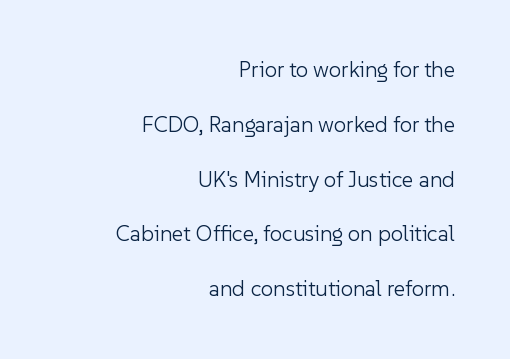
Is the type heavy? It reads as light-to-regular instead. It's the straight-up-and-down kind of type. Underline: absent. Quick note: interline space is abundant. Standard letterfit; no display-style spreading of the glyphs.
